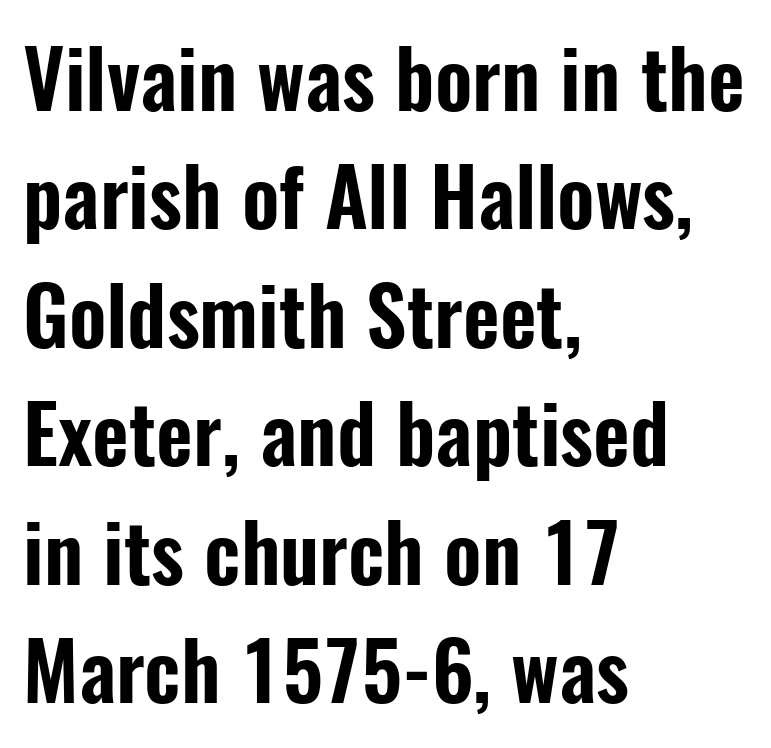
{"serif": "no", "italic": "no", "width": "condensed", "stroke_contrast": "low", "x_height": "medium", "monospaced": "no", "underline": "no", "align": "left", "line_spacing": "normal", "line_spacing_ratio": 1.48, "letter_spacing": "normal", "letter_spacing_em": 0.0, "glyph_px": 80}
